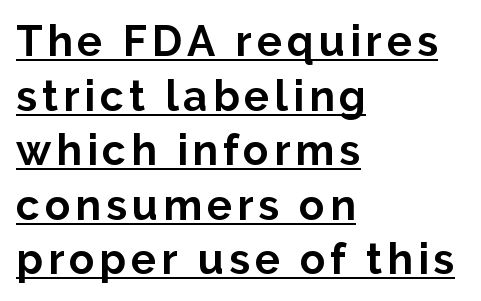
Q: Is the text bold? A: Yes.
Q: Is the text italic (slanted)? A: No, it is upright.
Q: Is the typeface a serif or a sans-serif typeface? A: Sans-serif.
Q: Is the text underlined? A: Yes.
Q: How is the paragraph aligned? A: Left-aligned.
Q: Is the spacing between lines tight, normal or loose? A: Normal.
Q: Width (condensed, normal, or wide)? A: Normal.
Q: Stroke contrast? A: Low.
Q: x-height? A: Medium.
Q: Monospaced? A: No.
